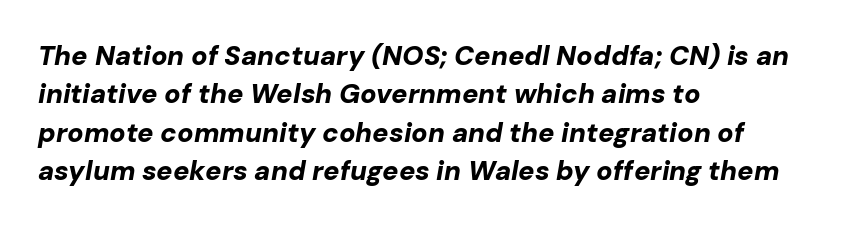
Q: Is the text bold? A: Yes.
Q: Is the text italic (slanted)? A: Yes, it leans right by about 10 degrees.
Q: Is the text underlined? A: No.
Q: How is the paragraph aligned? A: Left-aligned.
Q: Is the spacing between letters normal or unusually wide? A: Normal.
Q: Is the spacing between lines tight, normal or loose? A: Normal.
